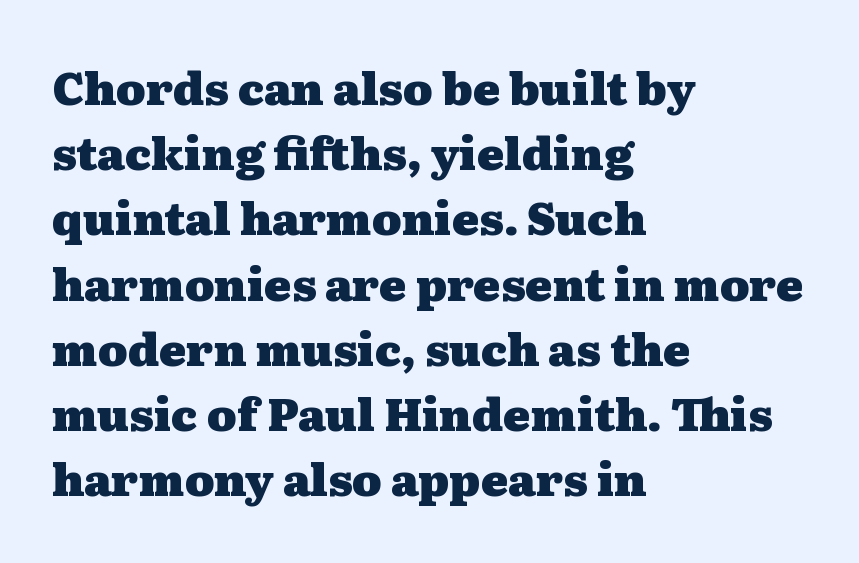
The image shows 45 px heavy, wide serif type, upright; set left-aligned, normal line spacing (1.45x), normal letter spacing, not underlined; medium stroke contrast and a medium x-height.
